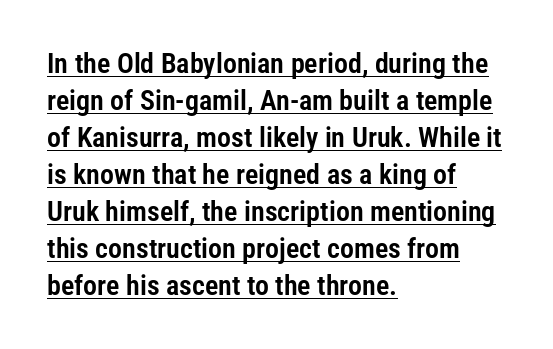
Q: Is the text italic (slanted)? A: No, it is upright.
Q: Is the typeface a serif or a sans-serif typeface? A: Sans-serif.
Q: Is the text underlined? A: Yes.
Q: How is the paragraph aligned? A: Left-aligned.
Q: Is the spacing between letters normal or unusually wide? A: Normal.
Q: Is the spacing between lines tight, normal or loose? A: Normal.
Q: Width (condensed, normal, or wide)? A: Condensed.
Q: Stroke contrast? A: Low.
Q: x-height? A: Medium.
Q: Monospaced? A: No.
